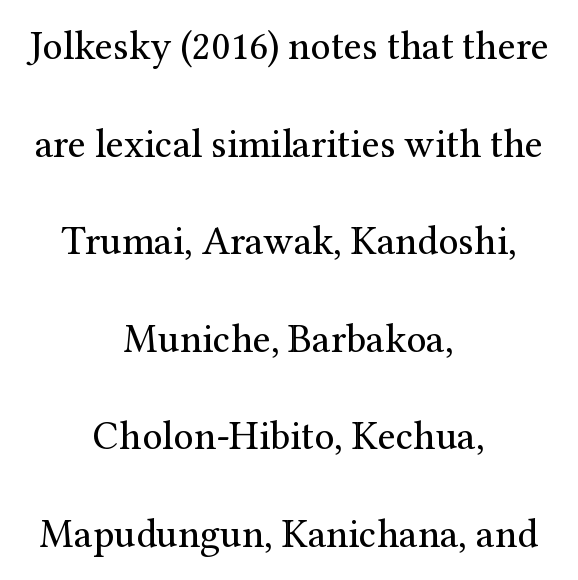
The image shows 40 px regular-weight serif type, upright; set centered, loose line spacing (2.44x), normal letter spacing, not underlined; medium stroke contrast and a medium x-height.
